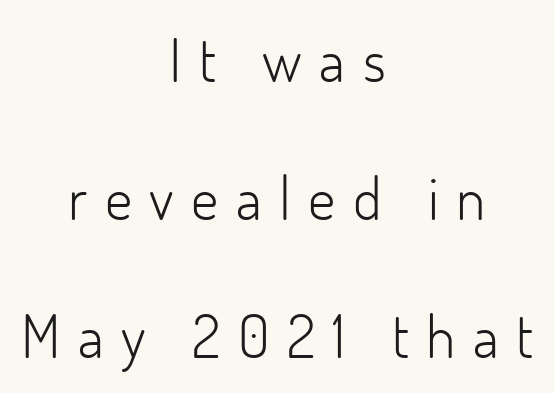
{"serif": "no", "italic": "no", "bold": "no", "weight": "light", "width": "normal", "stroke_contrast": "low", "x_height": "small", "monospaced": "no", "underline": "no", "align": "center", "line_spacing": "loose", "line_spacing_ratio": 2.3, "letter_spacing": "wide", "letter_spacing_em": 0.29, "glyph_px": 60}
